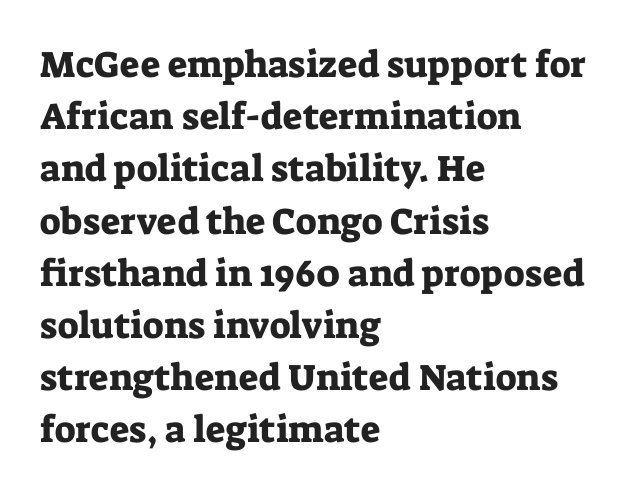
These lines keep a tight, regular rhythm from letter to letter. Clear beneath every line of the passage. Varying glyph widths throughout — classic text-font behaviour. Look at the bottom of the vertical strokes: they flare into serifs here.
